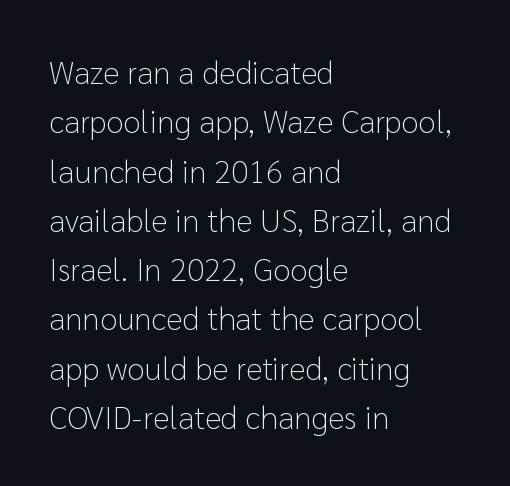
The rendering shows plain stroke endings on the letterforms — a sans-serif design. Stem width sits at or under what a default text font uses. Line spacing here is normal. Nobody drew a line under any word here. Tracking here is standard; glyphs follow each other at the usual distance. Note the varied advance widths — an 'i' is clearly narrower than an 'm'.
